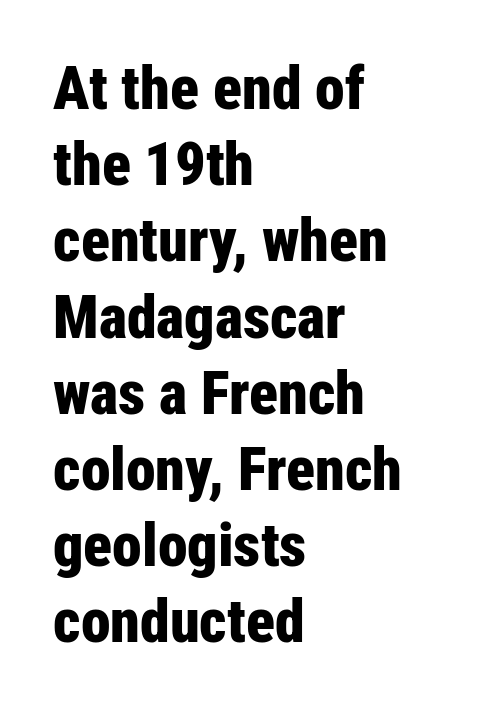
Q: Is the text bold? A: Yes.
Q: Is the text italic (slanted)? A: No, it is upright.
Q: Is the typeface a serif or a sans-serif typeface? A: Sans-serif.
Q: Is the text underlined? A: No.
Q: How is the paragraph aligned? A: Left-aligned.
Q: Is the spacing between letters normal or unusually wide? A: Normal.
Q: Is the spacing between lines tight, normal or loose? A: Normal.
Q: Width (condensed, normal, or wide)? A: Condensed.
Q: Stroke contrast? A: Low.
Q: x-height? A: Medium.
Q: Monospaced? A: No.
